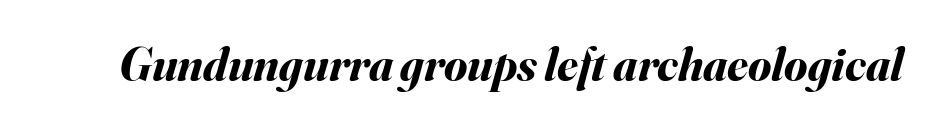
Q: Is the text bold? A: Yes.
Q: Is the text italic (slanted)? A: Yes, it leans right by about 16 degrees.
Q: Is the text underlined? A: No.
Q: Is the spacing between letters normal or unusually wide? A: Normal.
Q: Width (condensed, normal, or wide)? A: Normal.
Q: Stroke contrast? A: Medium.
Q: x-height? A: Small.
Q: Monospaced? A: No.
